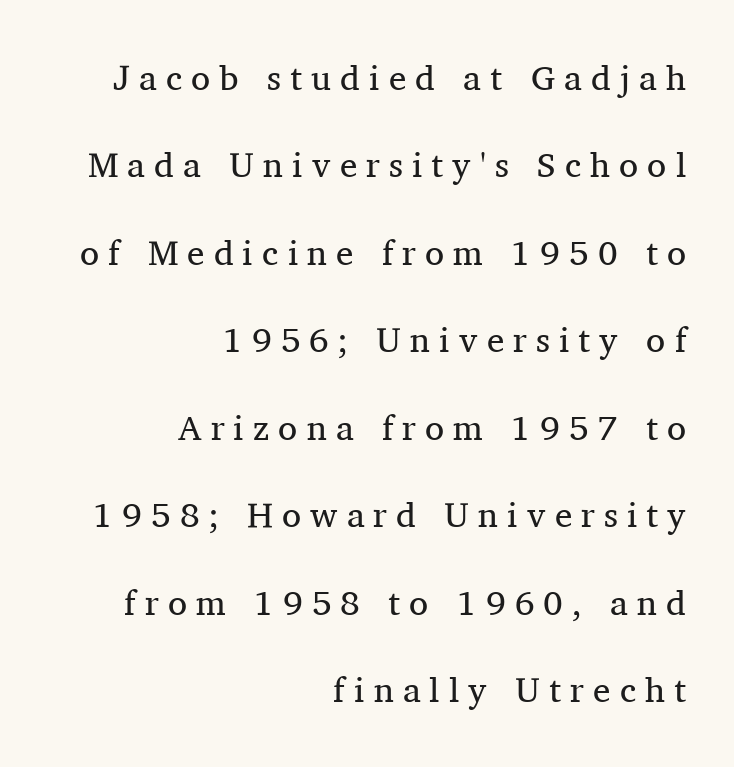
{"serif": "yes", "italic": "no", "bold": "no", "weight": "regular", "width": "normal", "stroke_contrast": "medium", "x_height": "medium", "monospaced": "no", "underline": "no", "align": "right", "line_spacing": "loose", "line_spacing_ratio": 2.5, "letter_spacing": "wide", "letter_spacing_em": 0.26, "glyph_px": 35}
